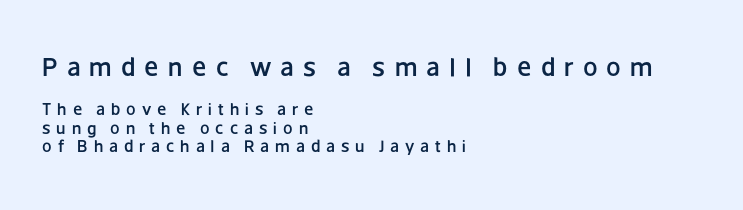
{"italic": "no", "underline": "no", "align": "left", "line_spacing": "tight", "line_spacing_ratio": 1.11, "letter_spacing": "wide", "letter_spacing_em": 0.35, "larger_block": "first", "size_ratio": 1.53, "glyph_px": 26}
